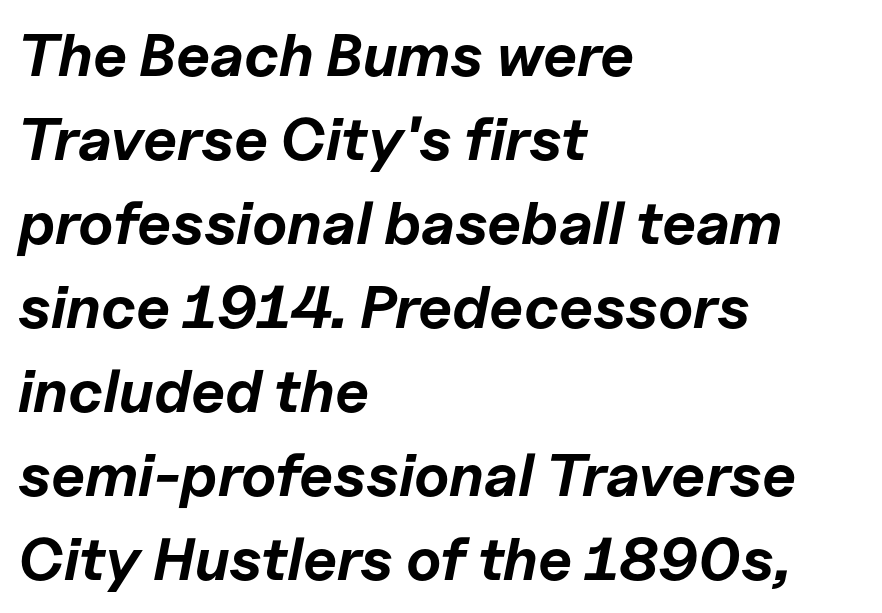
The image shows 60 px bold type, italic (leaning right); set left-aligned, normal line spacing (1.4x), normal letter spacing, not underlined; low stroke contrast and a medium x-height.
